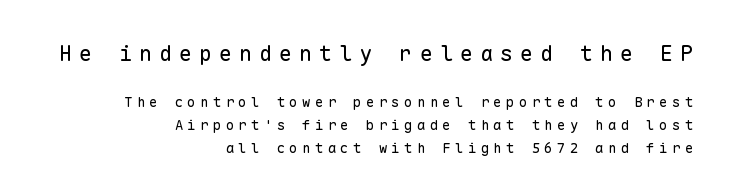
{"italic": "no", "bold": "no", "underline": "no", "align": "right", "line_spacing": "normal", "line_spacing_ratio": 1.64, "letter_spacing": "wide", "letter_spacing_em": 0.31, "larger_block": "first", "size_ratio": 1.57, "glyph_px": 22}
